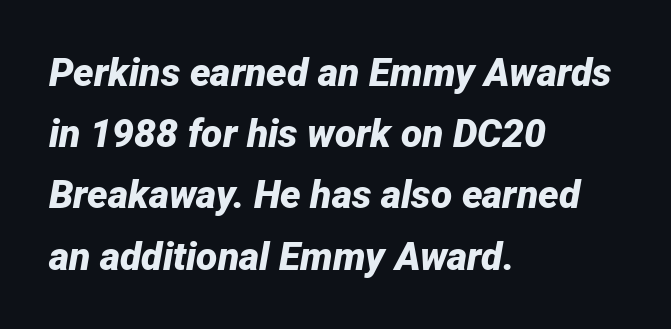
Q: Is the text bold? A: Yes.
Q: Is the text italic (slanted)? A: Yes, it leans right by about 12 degrees.
Q: Is the text underlined? A: No.
Q: How is the paragraph aligned? A: Left-aligned.
Q: Is the spacing between letters normal or unusually wide? A: Normal.
Q: Is the spacing between lines tight, normal or loose? A: Normal.
Q: Width (condensed, normal, or wide)? A: Normal.
Q: Stroke contrast? A: Low.
Q: x-height? A: Medium.
Q: Monospaced? A: No.
